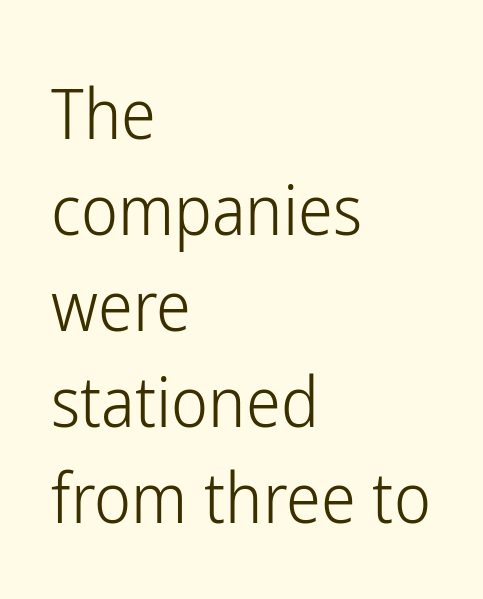
Q: Is the text bold? A: No.
Q: Is the text italic (slanted)? A: No, it is upright.
Q: Is the typeface a serif or a sans-serif typeface? A: Sans-serif.
Q: Is the text underlined? A: No.
Q: How is the paragraph aligned? A: Left-aligned.
Q: Is the spacing between letters normal or unusually wide? A: Normal.
Q: Is the spacing between lines tight, normal or loose? A: Normal.
Q: Width (condensed, normal, or wide)? A: Condensed.
Q: Stroke contrast? A: Low.
Q: x-height? A: Medium.
Q: Monospaced? A: No.
